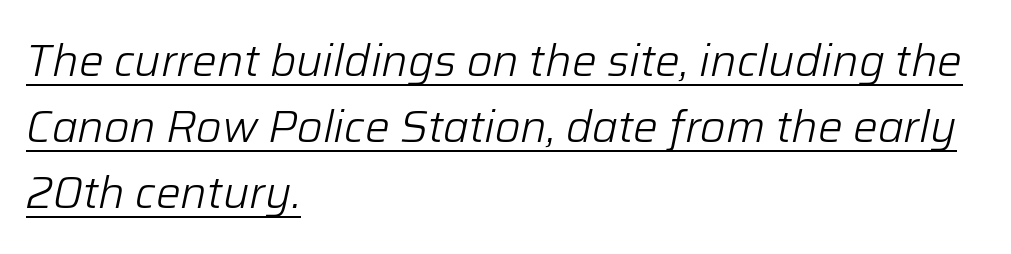
The image shows 44 px light type, italic (leaning right); set left-aligned, normal line spacing (1.5x), normal letter spacing, underlined; low stroke contrast and a medium x-height.
